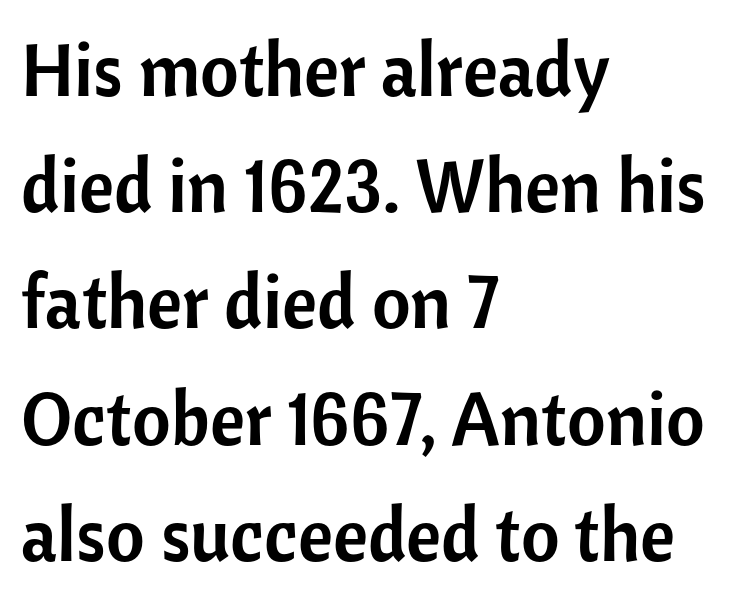
{"serif": "no", "italic": "no", "width": "normal", "stroke_contrast": "low", "x_height": "medium", "monospaced": "no", "underline": "no", "align": "left", "line_spacing": "normal", "line_spacing_ratio": 1.55, "letter_spacing": "normal", "letter_spacing_em": 0.0, "glyph_px": 75}
